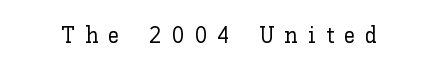
Q: Is the text italic (slanted)? A: No, it is upright.
Q: Is the text underlined? A: No.
Q: Is the spacing between letters normal or unusually wide? A: Unusually wide.
